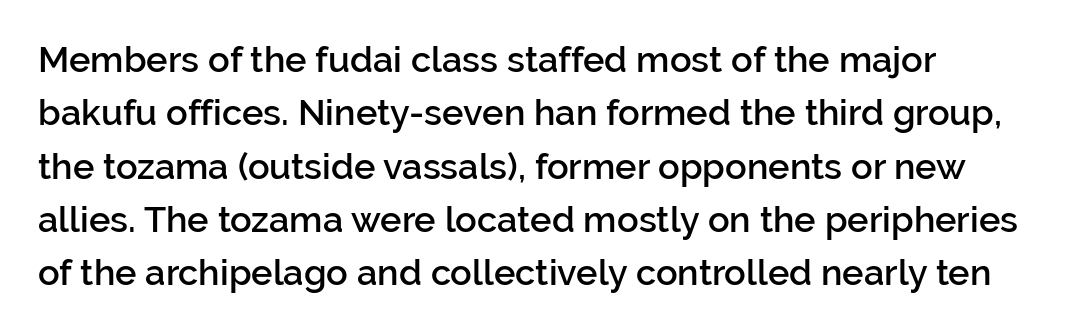
Q: Is the text bold? A: Semi-bold.
Q: Is the text italic (slanted)? A: No, it is upright.
Q: Is the typeface a serif or a sans-serif typeface? A: Sans-serif.
Q: Is the text underlined? A: No.
Q: Is the spacing between letters normal or unusually wide? A: Normal.
Q: Is the spacing between lines tight, normal or loose? A: Normal.
Q: Width (condensed, normal, or wide)? A: Normal.
Q: Stroke contrast? A: Low.
Q: x-height? A: Medium.
Q: Monospaced? A: No.
